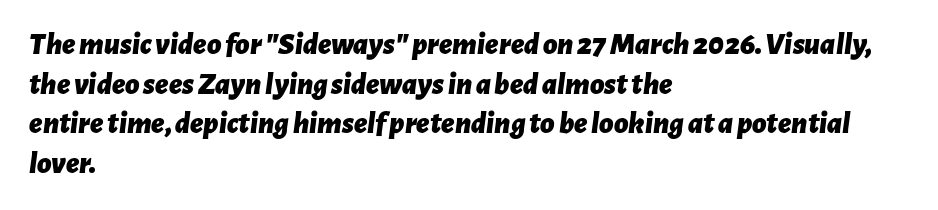
The image shows 31 px bold type, italic (leaning right); set left-aligned, normal line spacing (1.28x), normal letter spacing, not underlined; low stroke contrast and a medium x-height.
